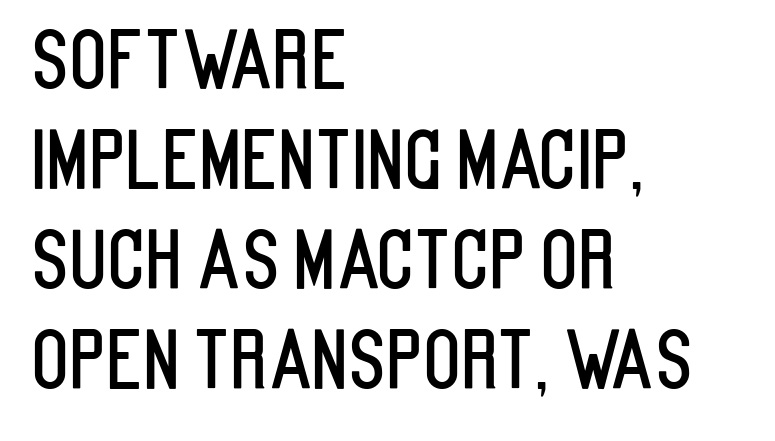
The image shows 78 px condensed sans-serif type, upright; set left-aligned, normal line spacing (1.28x), normal letter spacing, not underlined; low stroke contrast and a large x-height.
